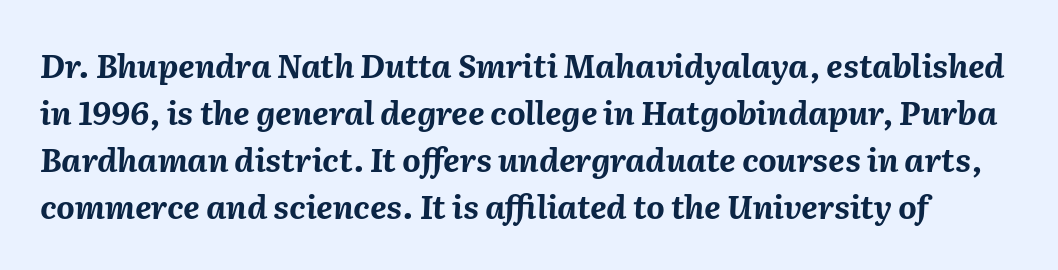
Q: Is the text bold? A: Yes.
Q: Is the text italic (slanted)? A: Yes, it leans right by about 2 degrees.
Q: Is the text underlined? A: No.
Q: Is the spacing between letters normal or unusually wide? A: Normal.
Q: Is the spacing between lines tight, normal or loose? A: Normal.
Q: Width (condensed, normal, or wide)? A: Normal.
Q: Stroke contrast? A: Medium.
Q: x-height? A: Medium.
Q: Monospaced? A: No.
